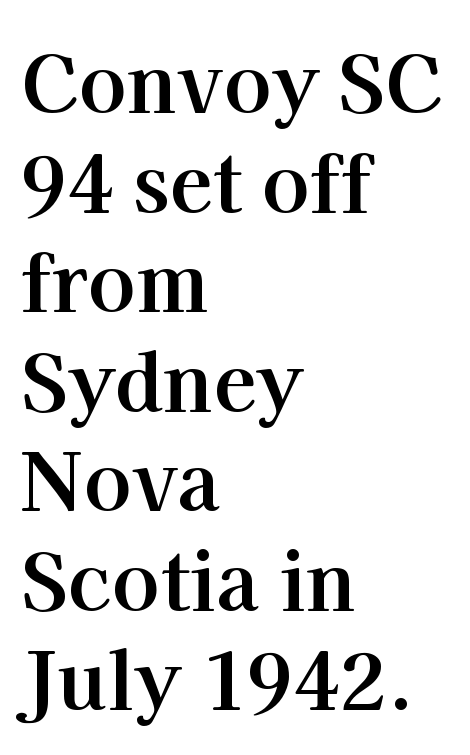
{"serif": "yes", "italic": "no", "bold": "yes", "weight": "bold", "width": "normal", "stroke_contrast": "high", "x_height": "medium", "monospaced": "no", "underline": "no", "align": "left", "line_spacing": "normal", "line_spacing_ratio": 1.26, "letter_spacing": "normal", "letter_spacing_em": 0.0, "glyph_px": 79}
